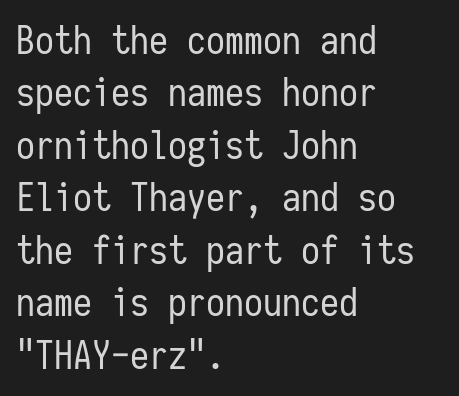
The image shows 38 px regular-weight, condensed sans-serif type, upright, monospaced; set left-aligned, normal line spacing (1.38x), normal letter spacing, not underlined; low stroke contrast and a medium x-height.
